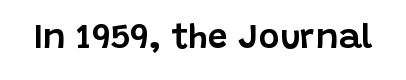
Q: Is the text italic (slanted)? A: No, it is upright.
Q: Is the typeface a serif or a sans-serif typeface? A: Sans-serif.
Q: Is the text underlined? A: No.
Q: Is the spacing between letters normal or unusually wide? A: Normal.
Q: Width (condensed, normal, or wide)? A: Normal.
Q: Stroke contrast? A: Low.
Q: x-height? A: Large.
Q: Monospaced? A: No.
